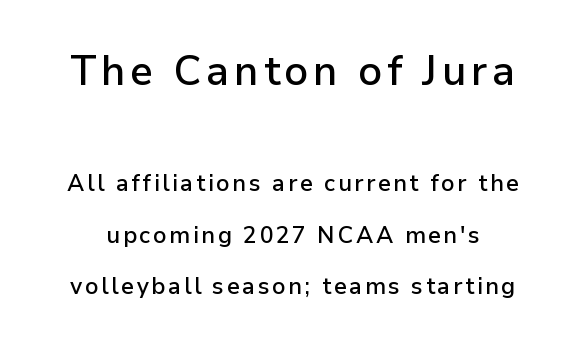
Q: Is the text bold? A: Semi-bold.
Q: Is the text italic (slanted)? A: No, it is upright.
Q: Is the typeface a serif or a sans-serif typeface? A: Sans-serif.
Q: Is the text underlined? A: No.
Q: Is the spacing between lines tight, normal or loose? A: Loose.
Q: Which block of text is set in a larger size, the first (top) or the second (bottom)? A: The first (top) one.
Q: Width (condensed, normal, or wide)? A: Normal.
Q: Stroke contrast? A: Low.
Q: x-height? A: Medium.
Q: Monospaced? A: No.
